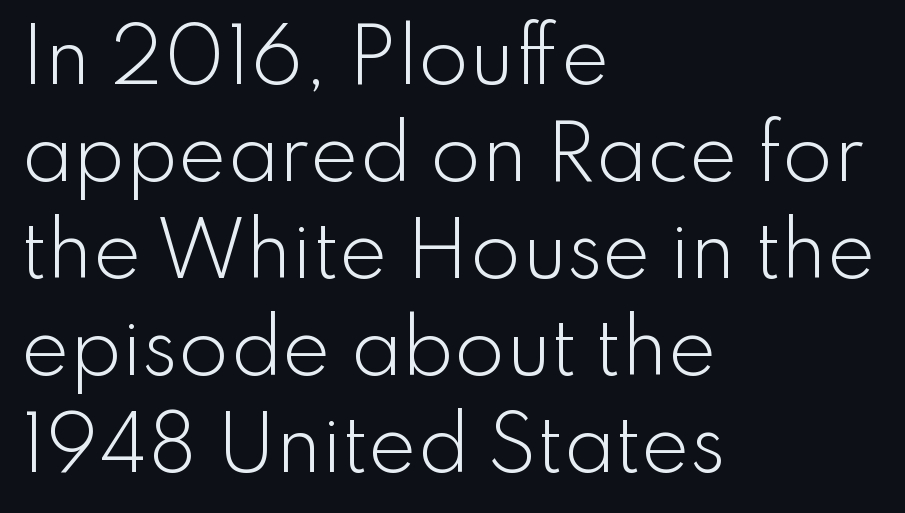
The image shows 73 px light sans-serif type, upright; set left-aligned, normal line spacing (1.33x), normal letter spacing, not underlined; low stroke contrast and a small x-height.
